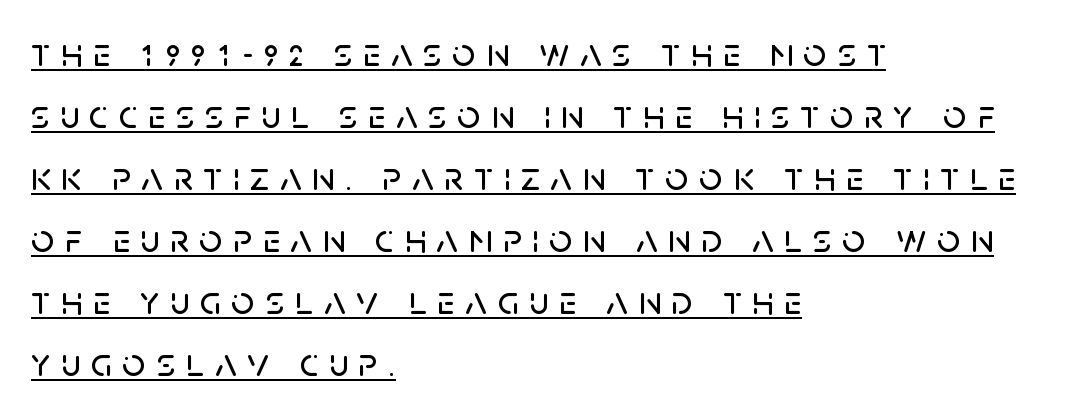
The typography opts for an upright posture over an oblique one. This rendering features underlined lettering. A typesetter would label this face a sans. The letters advance in unequal steps, a hallmark of proportional type. Letter spacing: wide. This sample is left-justified, so line endings fall wherever the words run out.
